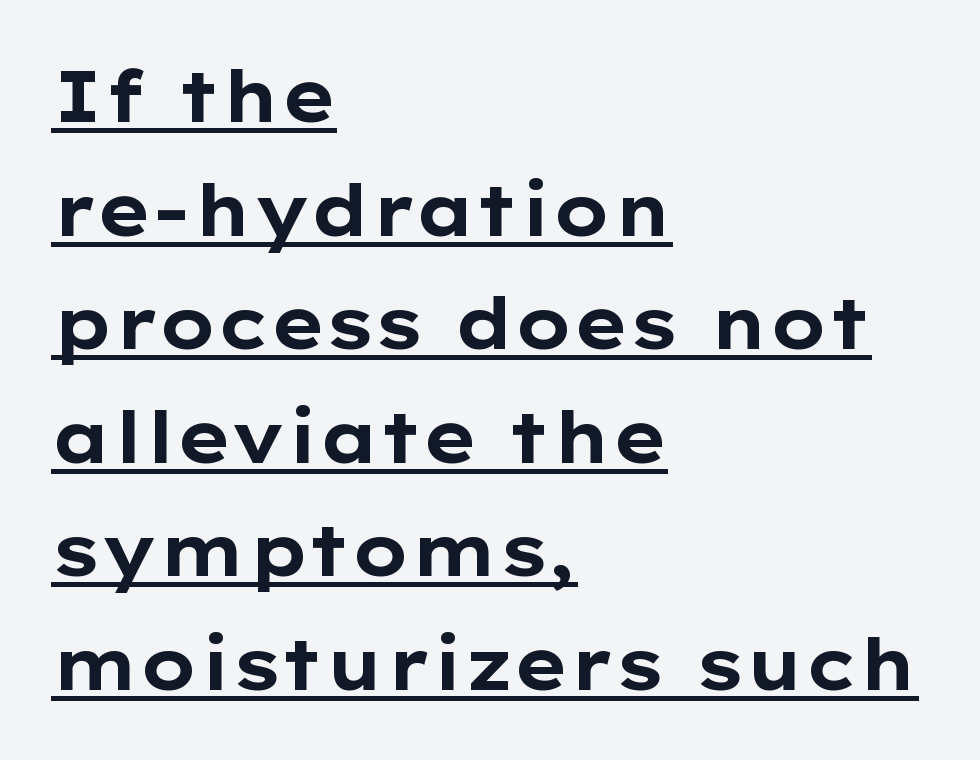
Q: Is the text bold? A: Yes.
Q: Is the text italic (slanted)? A: No, it is upright.
Q: Is the typeface a serif or a sans-serif typeface? A: Sans-serif.
Q: Is the text underlined? A: Yes.
Q: How is the paragraph aligned? A: Left-aligned.
Q: Is the spacing between letters normal or unusually wide? A: Normal.
Q: Is the spacing between lines tight, normal or loose? A: Normal.
Q: Width (condensed, normal, or wide)? A: Wide.
Q: Stroke contrast? A: Low.
Q: x-height? A: Medium.
Q: Monospaced? A: No.
